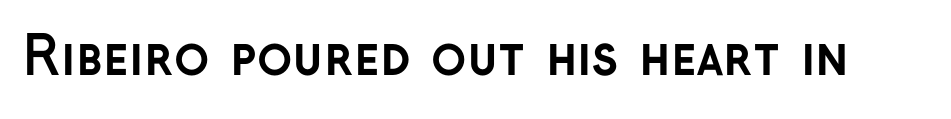
The glyphs are unaccompanied by any horizontal stroke below them. This rendering employs a face without finishing strokes, i.e., a sans-serif. These lines keep a tight, regular rhythm from letter to letter. Strokes here are thick enough to call this a true bold. This is the regular roman posture of the typeface.
